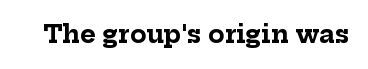
Q: Is the text bold? A: Yes.
Q: Is the text italic (slanted)? A: No, it is upright.
Q: Is the text underlined? A: No.
Q: Is the spacing between letters normal or unusually wide? A: Normal.
